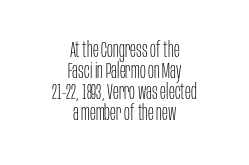
The image shows 22 px text type, upright; set centered, tight line spacing (0.95x), normal letter spacing, not underlined.
